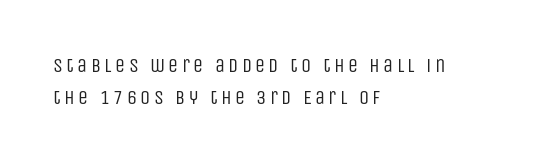
Q: Is the text bold? A: No.
Q: Is the text italic (slanted)? A: No, it is upright.
Q: Is the text underlined? A: No.
Q: How is the paragraph aligned? A: Left-aligned.
Q: Is the spacing between lines tight, normal or loose? A: Normal.
